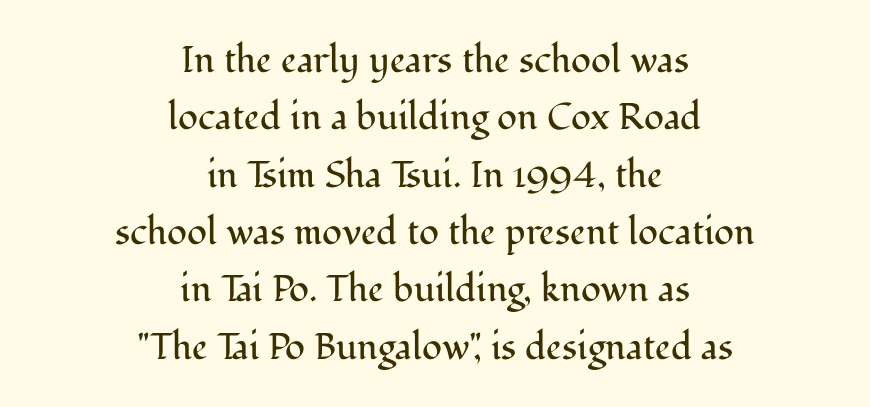
The image shows 37 px regular-weight serif type, upright; set centered, normal line spacing (1.55x), normal letter spacing, not underlined; medium stroke contrast and a medium x-height.
